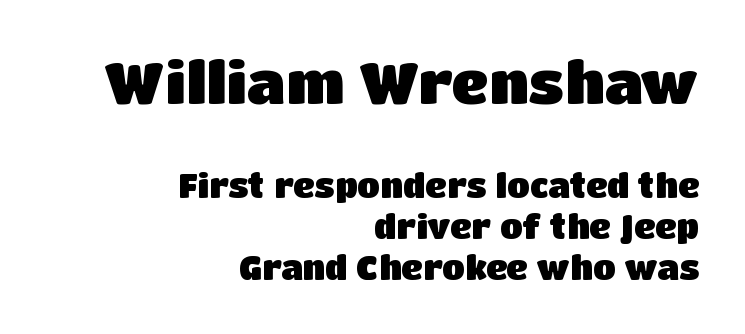
Q: Is the text bold? A: Yes.
Q: Is the text italic (slanted)? A: No, it is upright.
Q: Is the typeface a serif or a sans-serif typeface? A: Sans-serif.
Q: Is the text underlined? A: No.
Q: How is the paragraph aligned? A: Right-aligned.
Q: Is the spacing between letters normal or unusually wide? A: Normal.
Q: Which block of text is set in a larger size, the first (top) or the second (bottom)? A: The first (top) one.
Q: Width (condensed, normal, or wide)? A: Normal.
Q: Stroke contrast? A: Low.
Q: x-height? A: Large.
Q: Monospaced? A: No.
